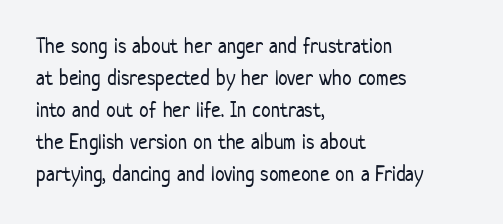
This sample uses an upright cut, with every glyph sitting square on the baseline. Check the space under the baseline: it is left empty. These lines are set flush left with a ragged right edge. Weight: not bold — regular or lighter.
